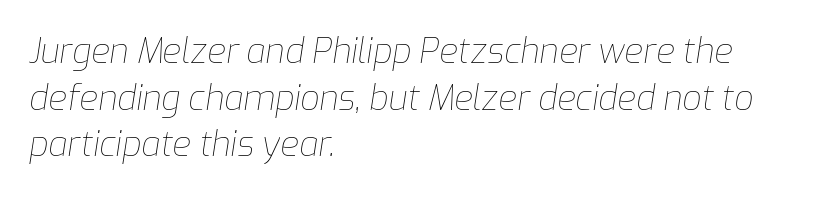
The passage shown is not bold in any degree. Notice how the stems are inclined rather than vertical — that's the hallmark of italics. How are the letters spaced? Ordinarily, with no added tracking. These lines stack with their left ends in a neat column.
